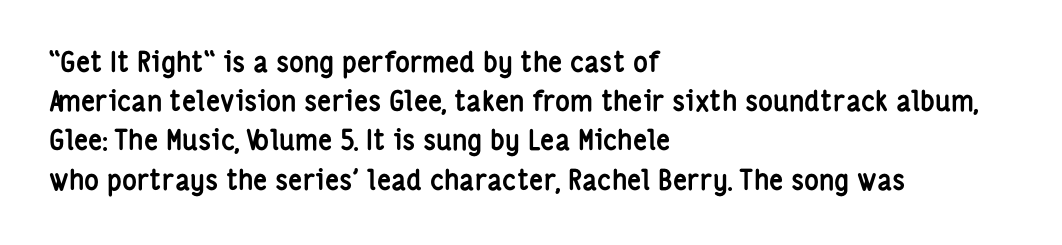
Q: Is the text bold? A: Yes.
Q: Is the text italic (slanted)? A: No, it is upright.
Q: Is the typeface a serif or a sans-serif typeface? A: Sans-serif.
Q: Is the text underlined? A: No.
Q: How is the paragraph aligned? A: Left-aligned.
Q: Is the spacing between letters normal or unusually wide? A: Normal.
Q: Is the spacing between lines tight, normal or loose? A: Normal.
Q: Width (condensed, normal, or wide)? A: Condensed.
Q: Stroke contrast? A: Low.
Q: x-height? A: Medium.
Q: Monospaced? A: No.
